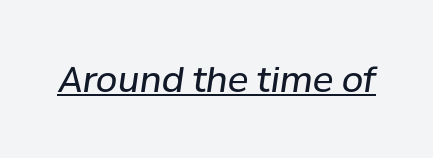
Q: Is the text bold? A: No.
Q: Is the text italic (slanted)? A: Yes, it leans right by about 8 degrees.
Q: Is the text underlined? A: Yes.
Q: Is the spacing between letters normal or unusually wide? A: Normal.
Q: Width (condensed, normal, or wide)? A: Normal.
Q: Stroke contrast? A: Low.
Q: x-height? A: Medium.
Q: Monospaced? A: No.
